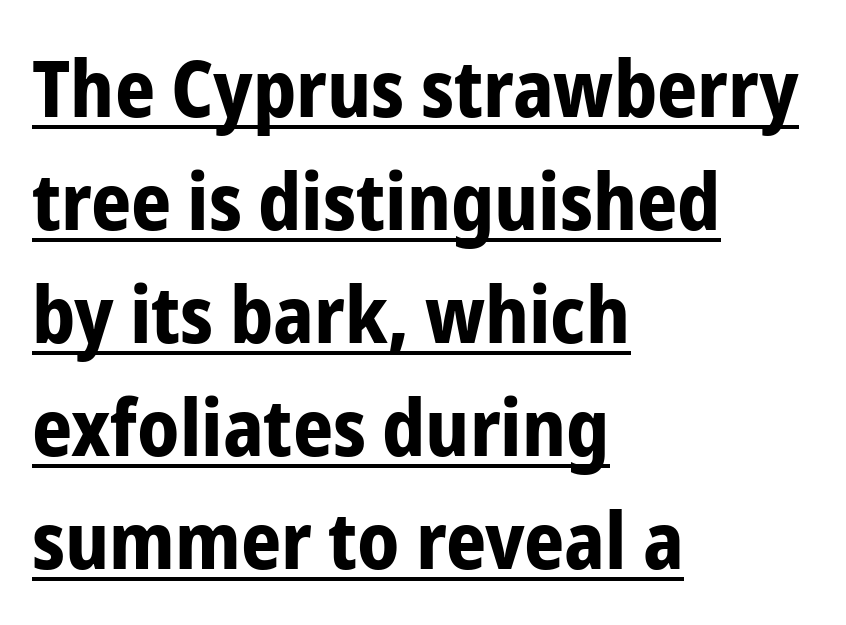
Q: Is the text bold? A: Yes.
Q: Is the text italic (slanted)? A: No, it is upright.
Q: Is the typeface a serif or a sans-serif typeface? A: Sans-serif.
Q: Is the text underlined? A: Yes.
Q: How is the paragraph aligned? A: Left-aligned.
Q: Is the spacing between letters normal or unusually wide? A: Normal.
Q: Is the spacing between lines tight, normal or loose? A: Normal.
Q: Width (condensed, normal, or wide)? A: Condensed.
Q: Stroke contrast? A: Low.
Q: x-height? A: Medium.
Q: Monospaced? A: No.
